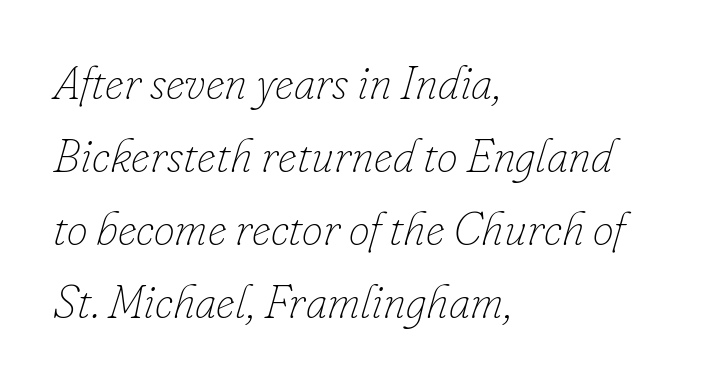
The image shows 47 px thin type, italic (leaning right); set left-aligned, normal line spacing (1.55x), normal letter spacing, not underlined; low stroke contrast and a small x-height.
